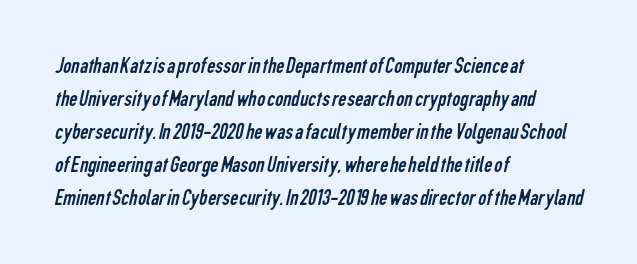
Q: Is the text bold? A: No.
Q: Is the text underlined? A: No.
Q: How is the paragraph aligned? A: Left-aligned.
Q: Is the spacing between letters normal or unusually wide? A: Normal.
Q: Is the spacing between lines tight, normal or loose? A: Normal.
